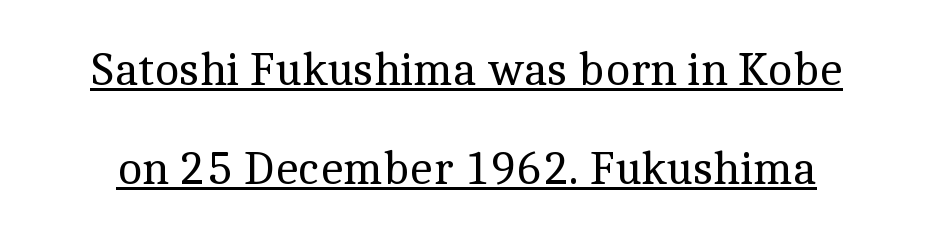
Each new line begins a long way beneath the previous one. Caption: face not bold, strokes unweighted. Underlined type. Glyph-to-glyph distance matches everyday printed text. The face used here is proportionally spaced, like ordinary book or web type.
